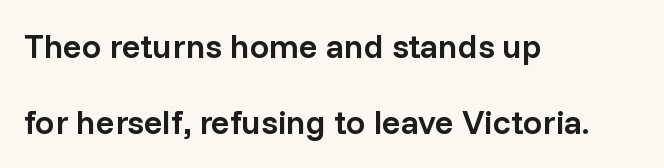
This sample uses a sans-serif face. Heft: intermediate — a semibold. Each new line begins a long way beneath the previous one. The ragged edge is on the right, which tells us the setting is flush left. Observe the ordinary spacing: letters are neighbours, not strangers. The space beneath each line is pristine and unruled.
